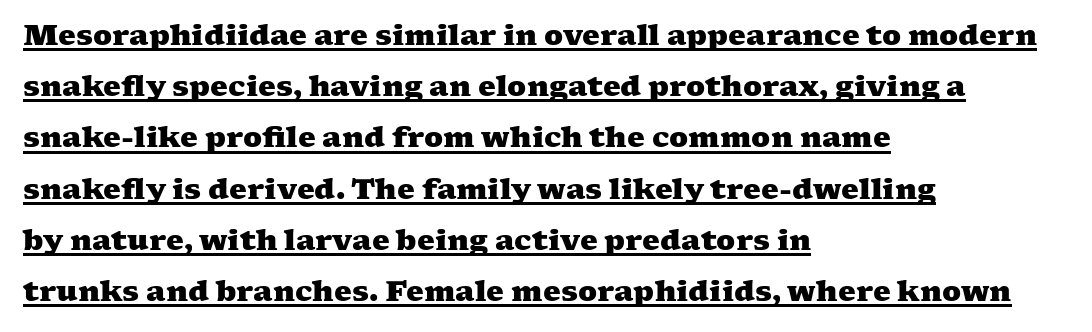
Q: Is the text bold? A: Yes.
Q: Is the typeface a serif or a sans-serif typeface? A: Serif.
Q: Is the text underlined? A: Yes.
Q: How is the paragraph aligned? A: Left-aligned.
Q: Is the spacing between letters normal or unusually wide? A: Normal.
Q: Width (condensed, normal, or wide)? A: Wide.
Q: Stroke contrast? A: Medium.
Q: x-height? A: Medium.
Q: Monospaced? A: No.
